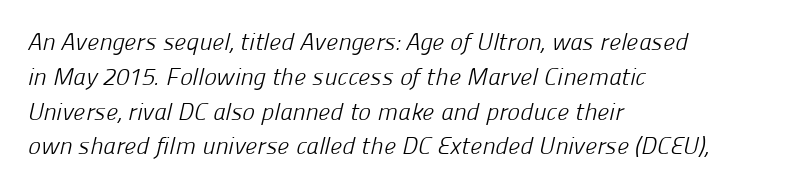
{"bold": "no", "underline": "no", "align": "left", "line_spacing": "normal", "line_spacing_ratio": 1.45, "letter_spacing": "normal", "letter_spacing_em": 0.0, "glyph_px": 24}
